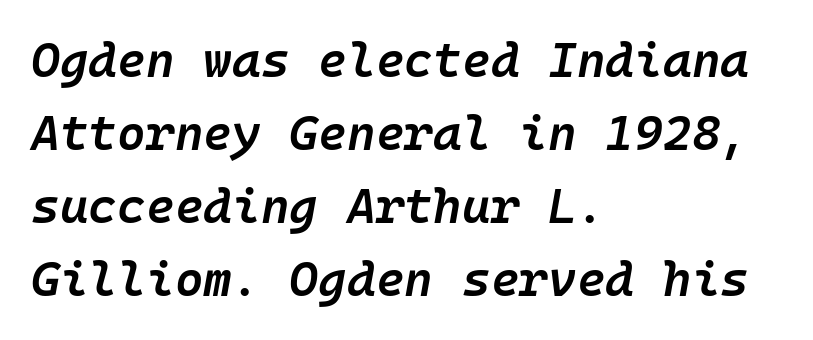
{"italic": "yes", "lean": "right", "slant_degrees": 10, "bold": "semi", "weight": "semibold", "width": "normal", "stroke_contrast": "low", "x_height": "medium", "underline": "no", "align": "left", "line_spacing": "normal", "line_spacing_ratio": 1.49, "letter_spacing": "normal", "letter_spacing_em": 0.0, "glyph_px": 49}
